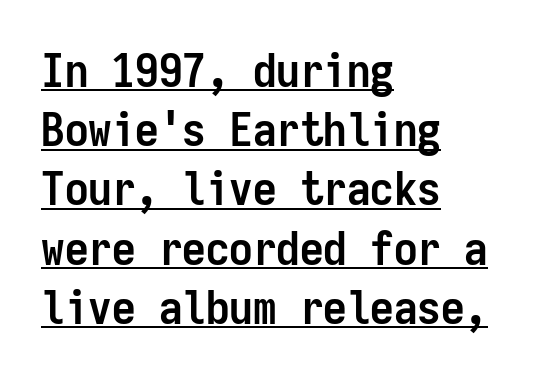
{"serif": "no", "italic": "no", "bold": "yes", "weight": "semibold", "width": "condensed", "stroke_contrast": "low", "x_height": "medium", "monospaced": "yes", "underline": "yes", "align": "left", "line_spacing": "normal", "line_spacing_ratio": 1.26, "letter_spacing": "normal", "letter_spacing_em": 0.0, "glyph_px": 47}
